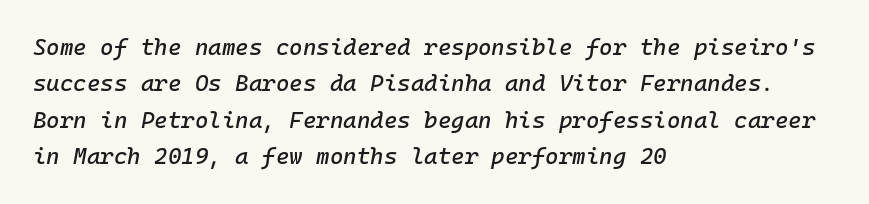
{"italic": "yes", "lean": "right", "slant_degrees": 10, "underline": "no", "align": "left", "line_spacing": "normal", "line_spacing_ratio": 1.58, "letter_spacing": "normal", "letter_spacing_em": 0.0, "glyph_px": 23}
